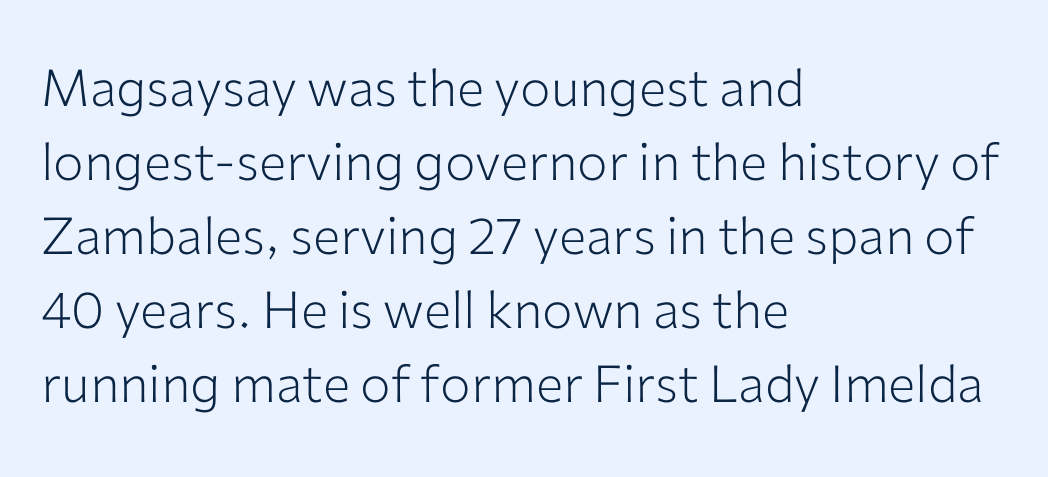
{"serif": "no", "italic": "no", "bold": "no", "weight": "light", "width": "normal", "stroke_contrast": "low", "x_height": "medium", "monospaced": "no", "underline": "no", "align": "left", "line_spacing": "normal", "line_spacing_ratio": 1.45, "letter_spacing": "normal", "letter_spacing_em": 0.0, "glyph_px": 51}
